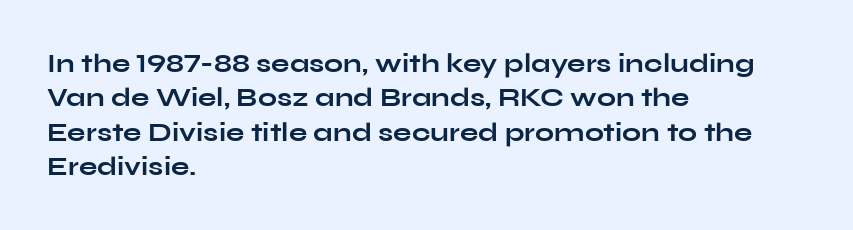
Q: Is the text bold? A: Yes.
Q: Is the text italic (slanted)? A: No, it is upright.
Q: Is the text underlined? A: No.
Q: How is the paragraph aligned? A: Left-aligned.
Q: Is the spacing between letters normal or unusually wide? A: Normal.
Q: Is the spacing between lines tight, normal or loose? A: Normal.
